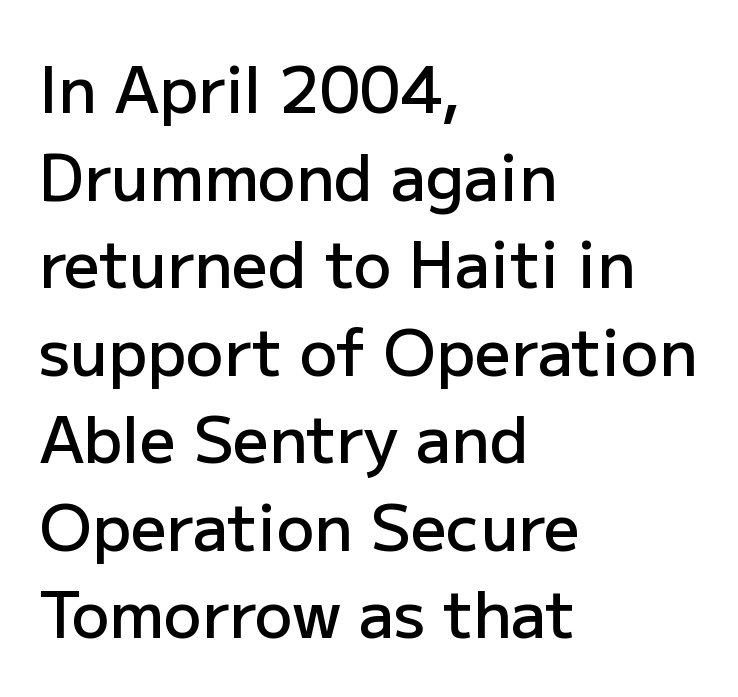
The image shows 63 px semibold sans-serif type, upright; set left-aligned, normal line spacing (1.39x), normal letter spacing, not underlined; low stroke contrast and a medium x-height.
